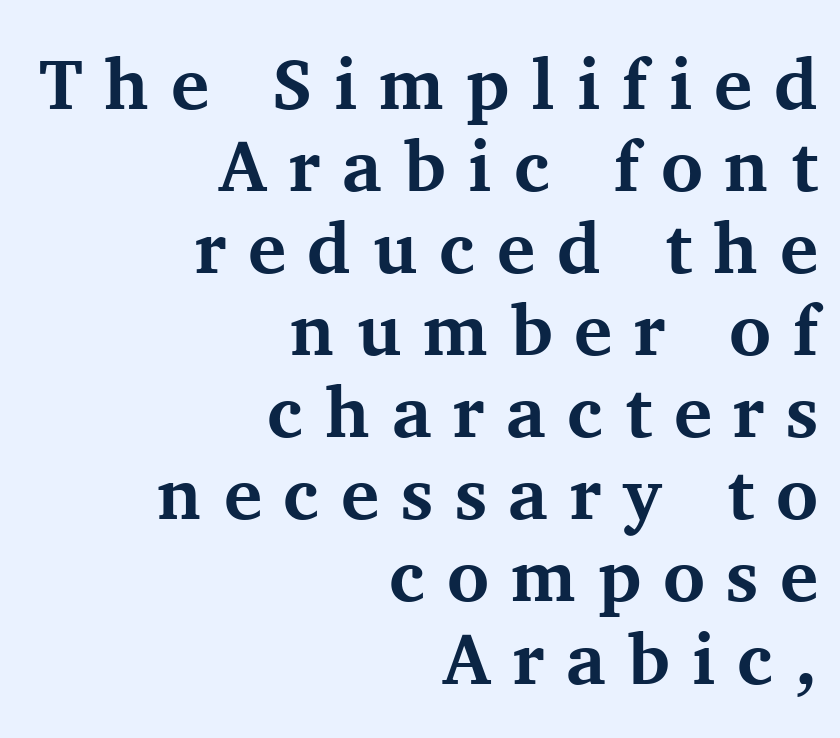
Q: Is the text bold? A: Yes.
Q: Is the text italic (slanted)? A: No, it is upright.
Q: Is the typeface a serif or a sans-serif typeface? A: Serif.
Q: Is the text underlined? A: No.
Q: How is the paragraph aligned? A: Right-aligned.
Q: Is the spacing between letters normal or unusually wide? A: Unusually wide.
Q: Is the spacing between lines tight, normal or loose? A: Tight.
Q: Width (condensed, normal, or wide)? A: Normal.
Q: Stroke contrast? A: Medium.
Q: x-height? A: Medium.
Q: Monospaced? A: No.
